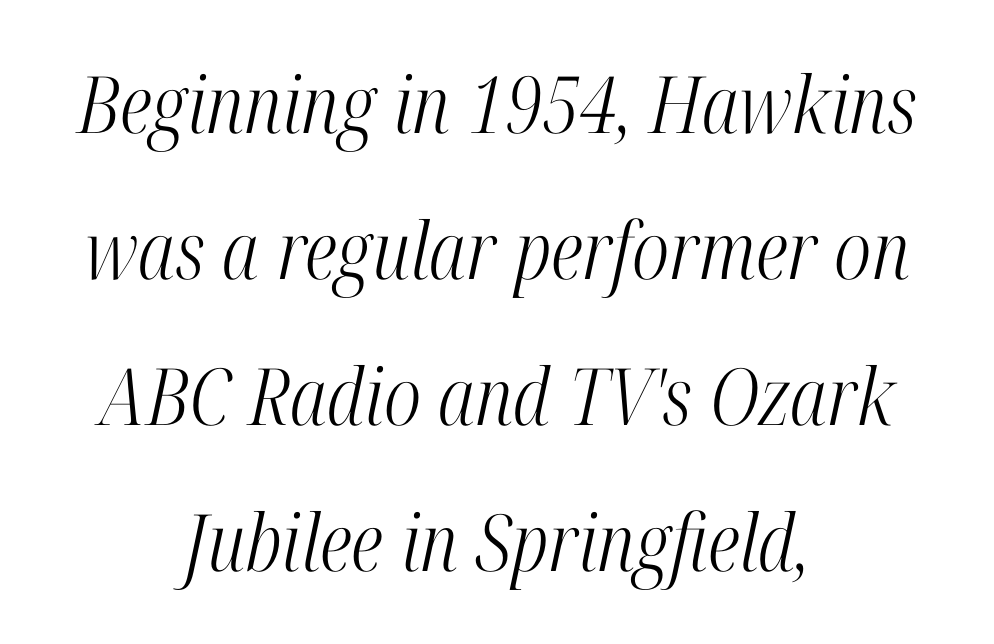
{"serif": "yes", "italic": "yes", "lean": "right", "slant_degrees": 12, "bold": "no", "weight": "light", "width": "condensed", "stroke_contrast": "high", "x_height": "medium", "monospaced": "no", "underline": "no", "align": "center", "line_spacing_ratio": 1.85, "letter_spacing": "normal", "letter_spacing_em": 0.0, "glyph_px": 79}
